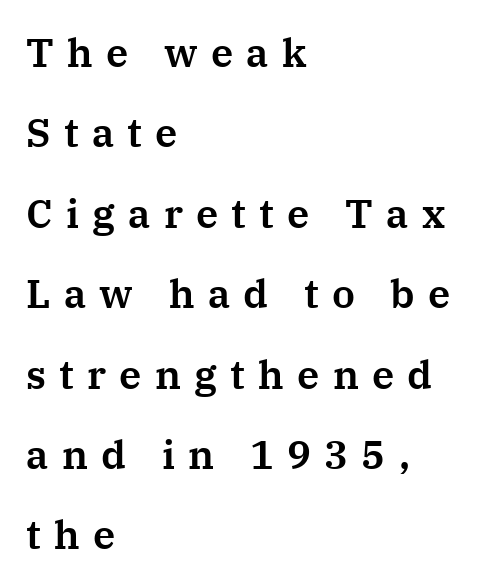
Q: Is the text italic (slanted)? A: No, it is upright.
Q: Is the typeface a serif or a sans-serif typeface? A: Serif.
Q: Is the text underlined? A: No.
Q: How is the paragraph aligned? A: Left-aligned.
Q: Is the spacing between letters normal or unusually wide? A: Unusually wide.
Q: Is the spacing between lines tight, normal or loose? A: Loose.
Q: Width (condensed, normal, or wide)? A: Normal.
Q: Stroke contrast? A: Medium.
Q: x-height? A: Medium.
Q: Monospaced? A: No.
